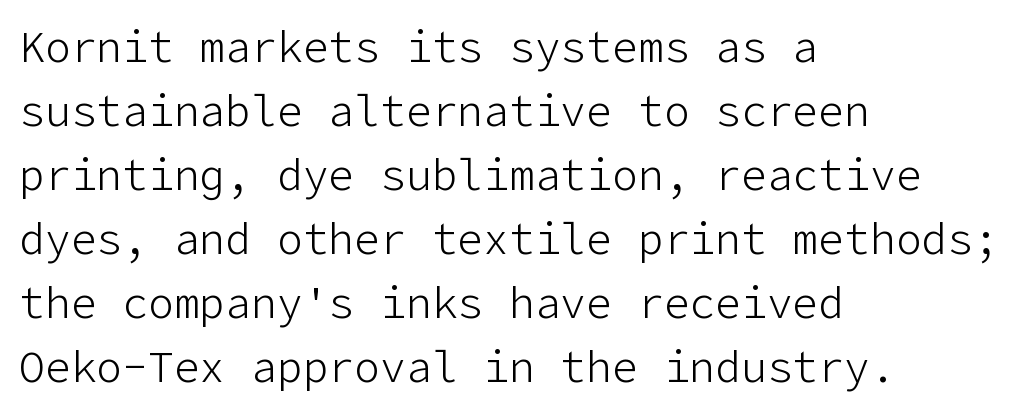
The image shows 43 px light sans-serif type, upright; set left-aligned, normal line spacing (1.49x), normal letter spacing, not underlined; low stroke contrast and a medium x-height.
